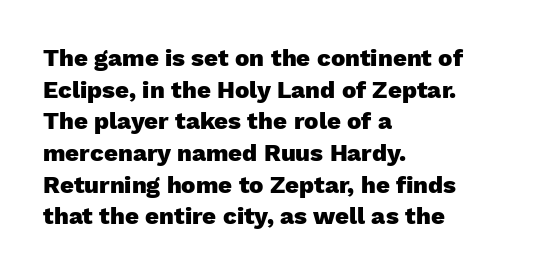
The image shows 24 px bold type, upright; set left-aligned, normal line spacing (1.32x), normal letter spacing, not underlined.
